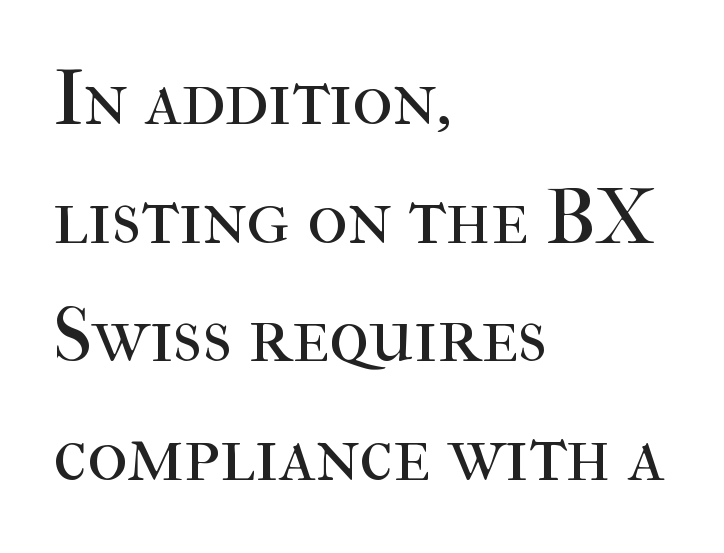
Q: Is the text bold? A: No.
Q: Is the text italic (slanted)? A: No, it is upright.
Q: Is the typeface a serif or a sans-serif typeface? A: Serif.
Q: Is the text underlined? A: No.
Q: How is the paragraph aligned? A: Left-aligned.
Q: Is the spacing between letters normal or unusually wide? A: Normal.
Q: Is the spacing between lines tight, normal or loose? A: Normal.
Q: Width (condensed, normal, or wide)? A: Normal.
Q: Stroke contrast? A: High.
Q: x-height? A: Medium.
Q: Monospaced? A: No.
